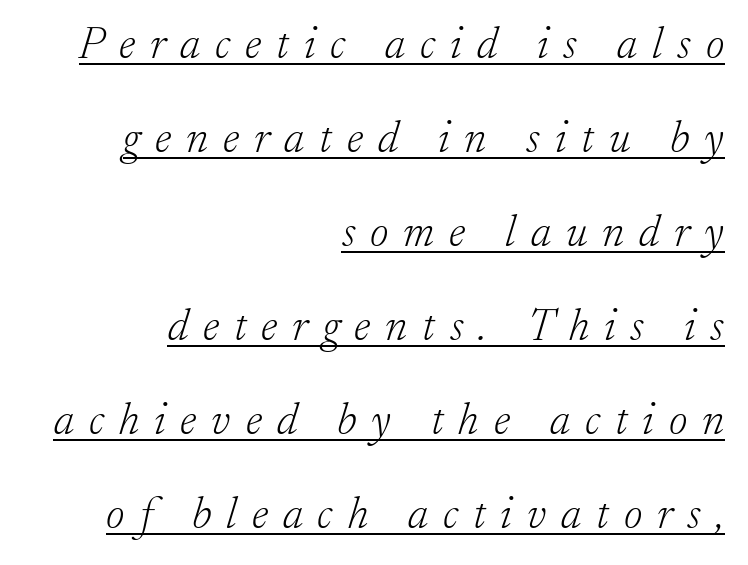
The image shows 45 px light serif type, italic (leaning right); set right-aligned, loose line spacing (2.09x), unusually wide letter spacing (+0.33 em), underlined; low stroke contrast and a small x-height.
